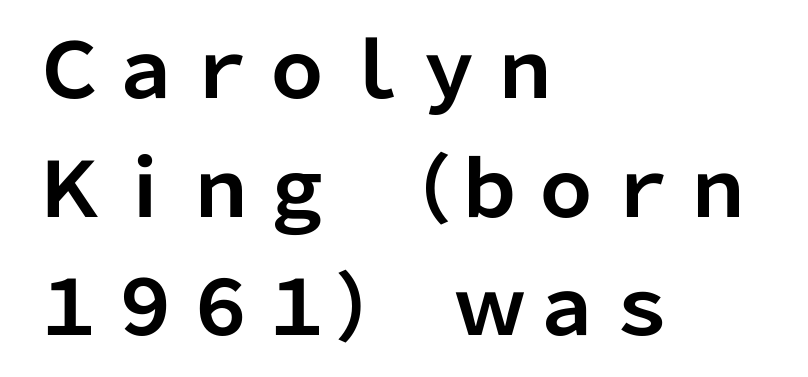
The image shows 76 px bold sans-serif type, upright; set left-aligned, normal line spacing (1.56x), normal letter spacing, not underlined; low stroke contrast and a medium x-height.
